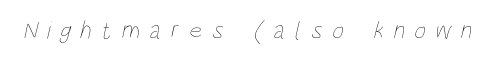
The image shows 25 px text type; set unusually wide letter spacing (+0.39 em), not underlined.
